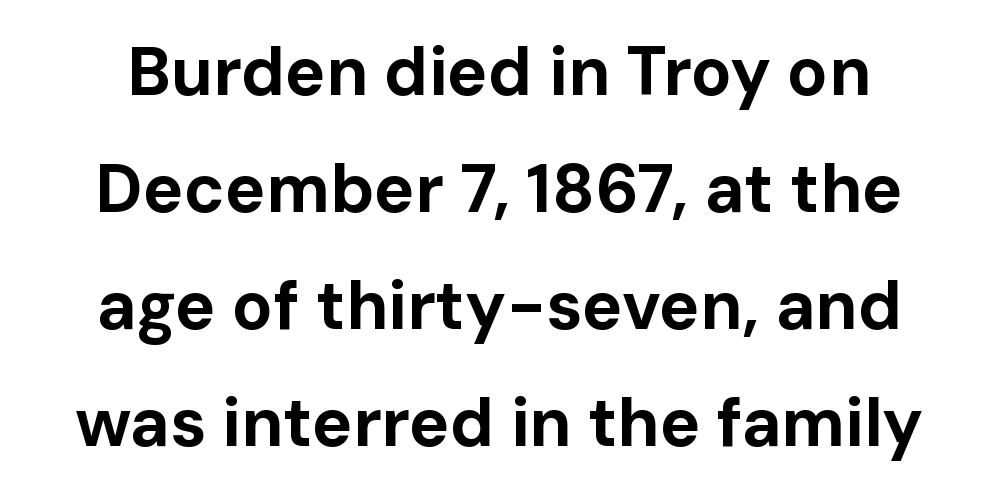
Every letter is thick-stroked: bold, no question. Honestly, the letter spacing is just normal — you wouldn't notice it. Vertical strokes here are truly vertical. Rule under the text: the space is simply empty. Looks like regular typesetting: each glyph gets only the width it needs.
